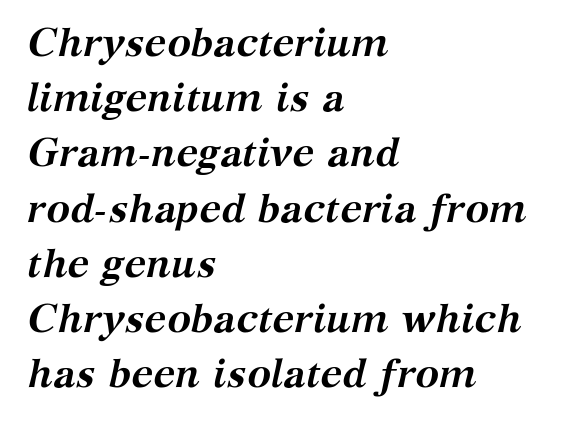
Q: Is the text bold? A: Yes.
Q: Is the text italic (slanted)? A: Yes, it leans right by about 12 degrees.
Q: Is the typeface a serif or a sans-serif typeface? A: Serif.
Q: Is the text underlined? A: No.
Q: How is the paragraph aligned? A: Left-aligned.
Q: Is the spacing between letters normal or unusually wide? A: Normal.
Q: Is the spacing between lines tight, normal or loose? A: Normal.
Q: Width (condensed, normal, or wide)? A: Normal.
Q: Stroke contrast? A: Medium.
Q: x-height? A: Medium.
Q: Monospaced? A: No.
